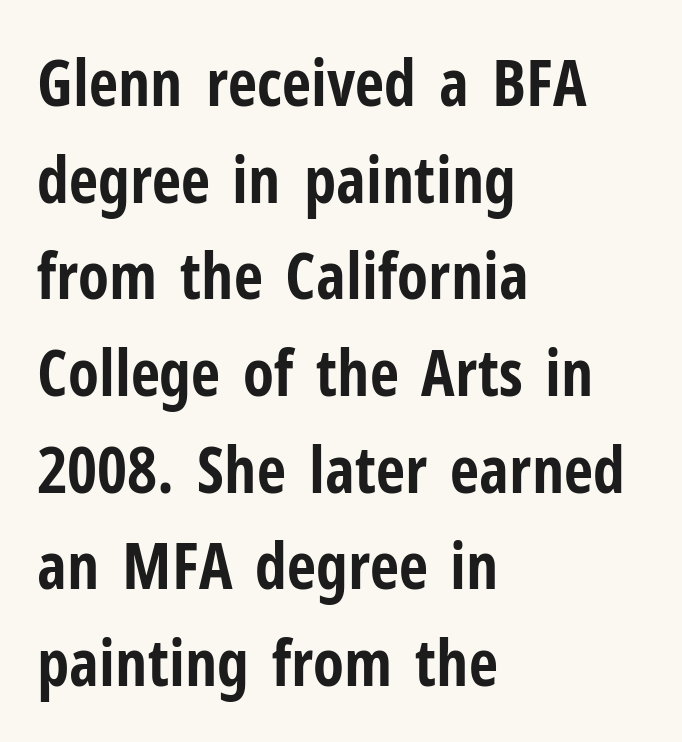
The image shows 64 px bold, condensed sans-serif type, upright; set left-aligned, normal line spacing (1.51x), normal letter spacing, not underlined; low stroke contrast and a medium x-height.
